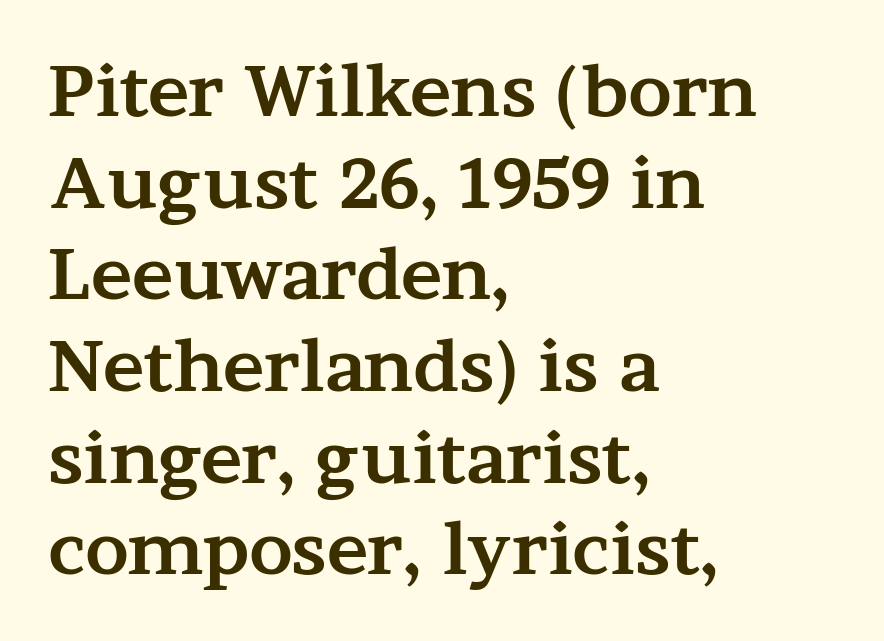
Q: Is the text bold? A: Yes.
Q: Is the text italic (slanted)? A: No, it is upright.
Q: Is the typeface a serif or a sans-serif typeface? A: Serif.
Q: Is the text underlined? A: No.
Q: How is the paragraph aligned? A: Left-aligned.
Q: Is the spacing between letters normal or unusually wide? A: Normal.
Q: Is the spacing between lines tight, normal or loose? A: Normal.
Q: Width (condensed, normal, or wide)? A: Wide.
Q: Stroke contrast? A: Medium.
Q: x-height? A: Medium.
Q: Monospaced? A: No.
